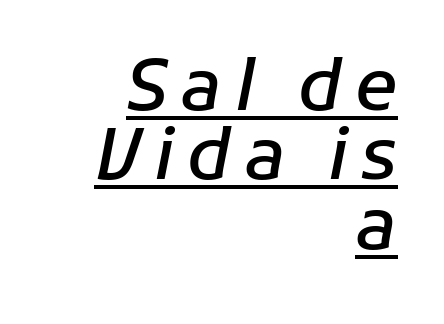
The image shows 70 px semibold type, italic (leaning right); set right-aligned, tight line spacing (0.99x), underlined; low stroke contrast and a medium x-height.
